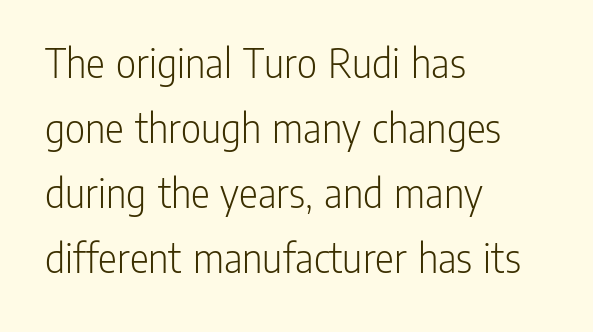
{"serif": "no", "italic": "no", "bold": "no", "weight": "light", "width": "condensed", "stroke_contrast": "low", "x_height": "medium", "monospaced": "no", "underline": "no", "align": "left", "line_spacing": "normal", "line_spacing_ratio": 1.48, "letter_spacing": "normal", "letter_spacing_em": 0.0, "glyph_px": 44}
